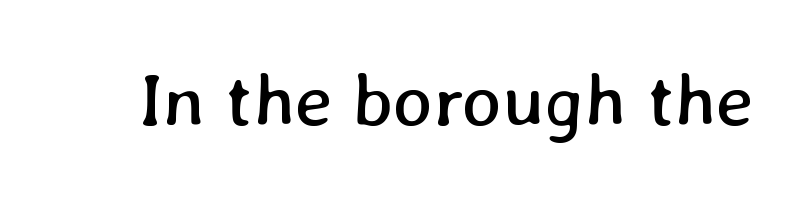
Q: Is the text bold? A: No.
Q: Is the text underlined? A: No.
Q: Is the spacing between letters normal or unusually wide? A: Normal.
Q: Width (condensed, normal, or wide)? A: Normal.
Q: Stroke contrast? A: Low.
Q: x-height? A: Medium.
Q: Monospaced? A: No.
